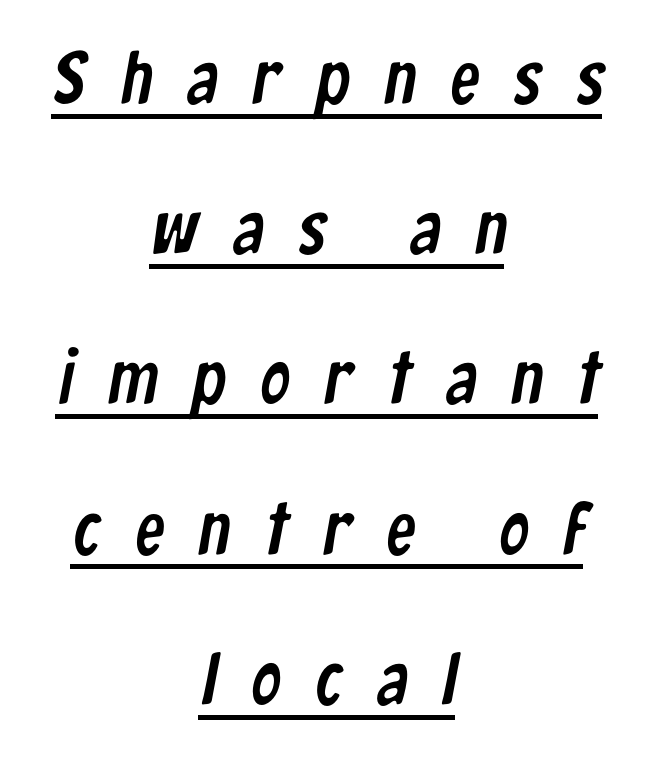
Horizontally, the lines are justified to the midpoint only. Character widths vary here, with narrow letters taking less room than wide ones. Descenders here cross a horizontal rule under the line. The typeface chosen for these lines omits serifs.
